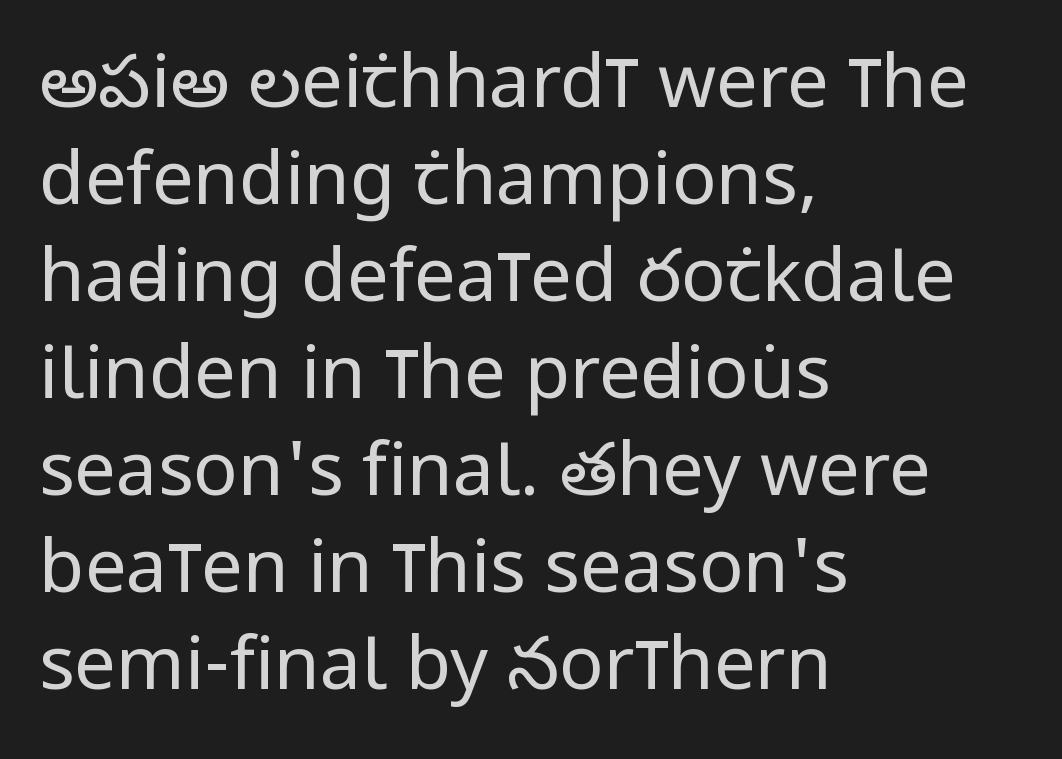
{"serif": "no", "italic": "no", "bold": "no", "weight": "regular", "width": "condensed", "stroke_contrast": "low", "x_height": "large", "monospaced": "no", "underline": "no", "align": "left", "line_spacing": "normal", "line_spacing_ratio": 1.31, "letter_spacing": "normal", "letter_spacing_em": 0.0, "glyph_px": 74}
